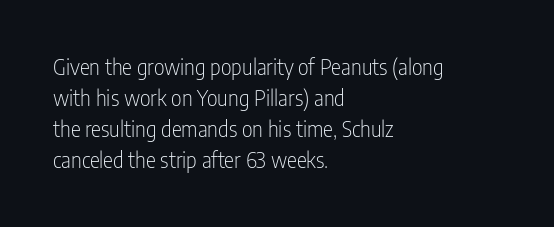
{"italic": "no", "bold": "no", "underline": "no", "align": "left", "line_spacing": "normal", "line_spacing_ratio": 1.48, "letter_spacing": "normal", "letter_spacing_em": 0.0, "glyph_px": 21}
